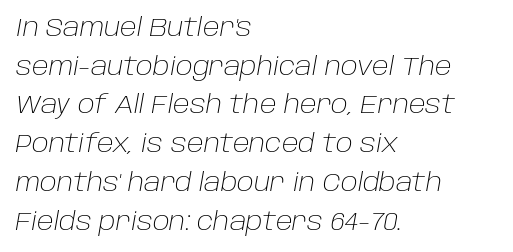
{"italic": "yes", "lean": "right", "slant_degrees": 10, "bold": "no", "underline": "no", "align": "left", "line_spacing": "normal", "line_spacing_ratio": 1.55, "letter_spacing": "normal", "letter_spacing_em": 0.0, "glyph_px": 25}
